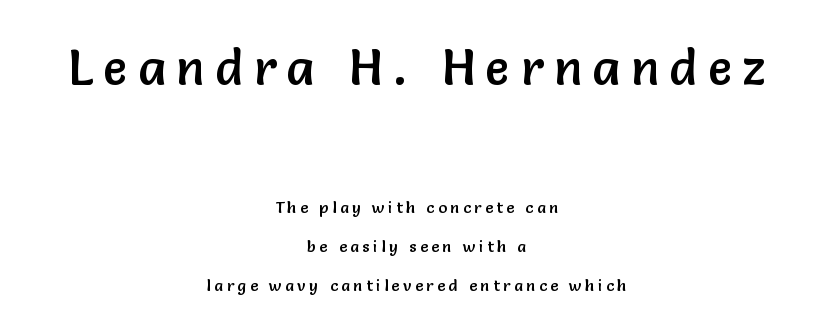
{"serif": "no", "italic": "no", "width": "normal", "stroke_contrast": "low", "x_height": "medium", "monospaced": "no", "underline": "no", "align": "center", "line_spacing": "loose", "line_spacing_ratio": 2.46, "letter_spacing": "wide", "letter_spacing_em": 0.22, "larger_block": "first", "size_ratio": 3.06, "glyph_px": 49}
